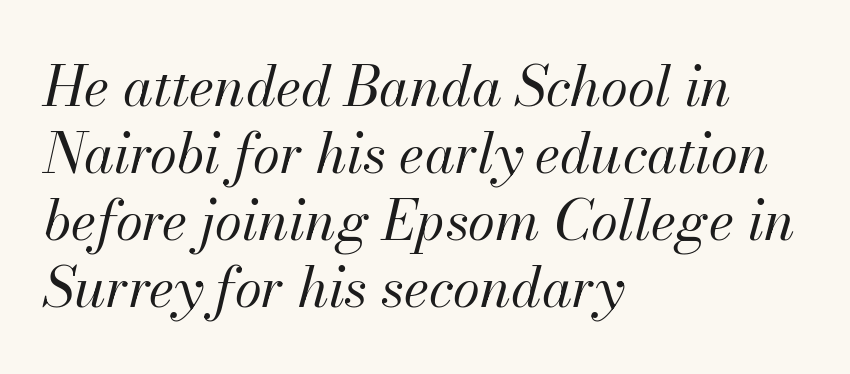
The image shows 55 px regular-weight type, italic (leaning right); set left-aligned, line spacing 1.22x, normal letter spacing, not underlined; medium stroke contrast and a small x-height.
